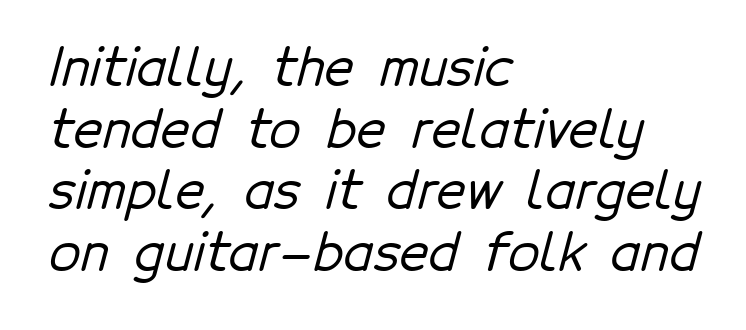
The image shows 51 px sans-serif type; set left-aligned, line spacing 1.21x, normal letter spacing, not underlined; low stroke contrast and a medium x-height.
